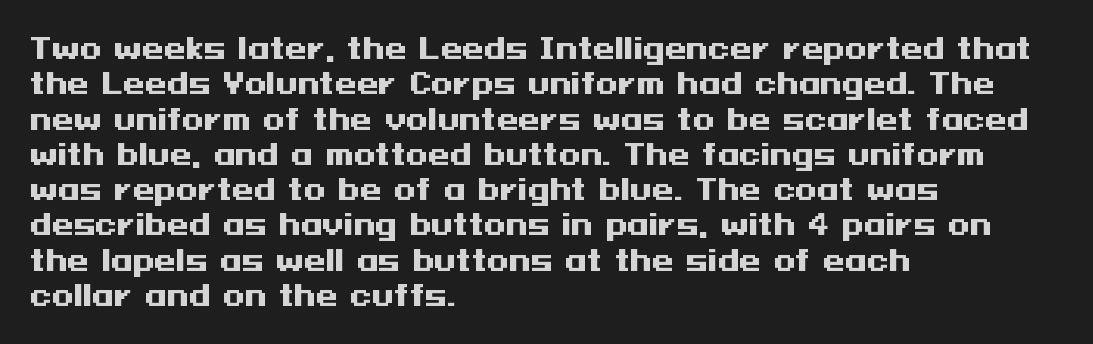
The image shows 28 px heavy, wide sans-serif type, upright; set left-aligned, normal line spacing (1.26x), normal letter spacing, not underlined; medium stroke contrast and a medium x-height.
